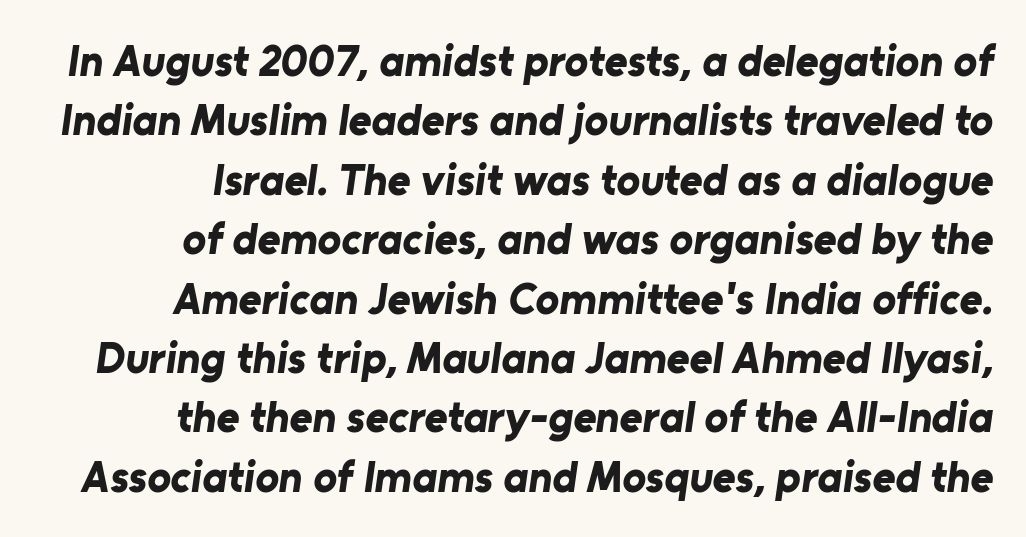
Thick stems and heavy bowls — unmistakably bold. A bare baseline throughout the passage. Think of a printed novel: that variable character pitch is what you see here. In terms of leading, this rendering sits right in the middle.
